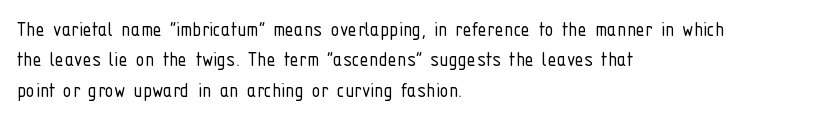
The image shows 23 px text type, upright; set left-aligned, normal line spacing (1.32x), normal letter spacing, not underlined.
